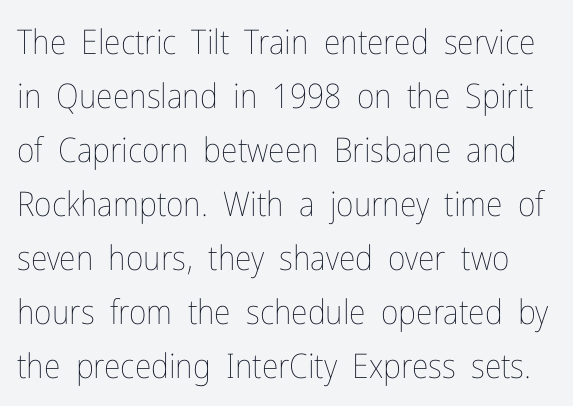
{"italic": "no", "bold": "no", "weight": "thin", "width": "condensed", "stroke_contrast": "low", "x_height": "medium", "monospaced": "no", "underline": "no", "line_spacing": "normal", "line_spacing_ratio": 1.59, "letter_spacing": "normal", "letter_spacing_em": 0.0, "glyph_px": 34}
